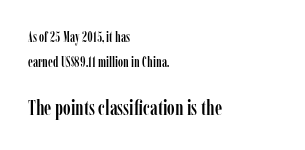
Teacher's note: observe the even left margin — that is flush-left alignment. In terms of posture, this sample is upright. Clear beneath every line of the passage. Standard letterfit; no display-style spreading of the glyphs.
